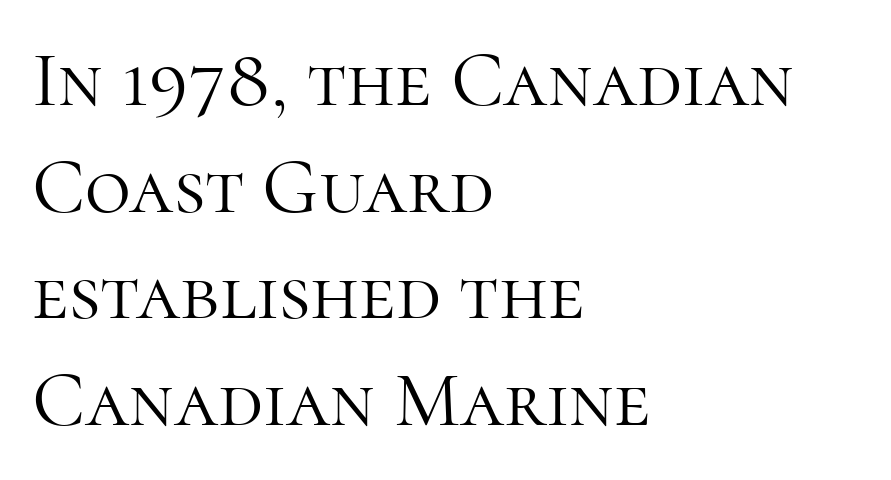
{"serif": "yes", "italic": "no", "bold": "no", "weight": "light", "width": "normal", "stroke_contrast": "high", "x_height": "medium", "monospaced": "no", "underline": "no", "align": "left", "line_spacing": "normal", "line_spacing_ratio": 1.35, "letter_spacing": "normal", "letter_spacing_em": 0.0, "glyph_px": 79}
